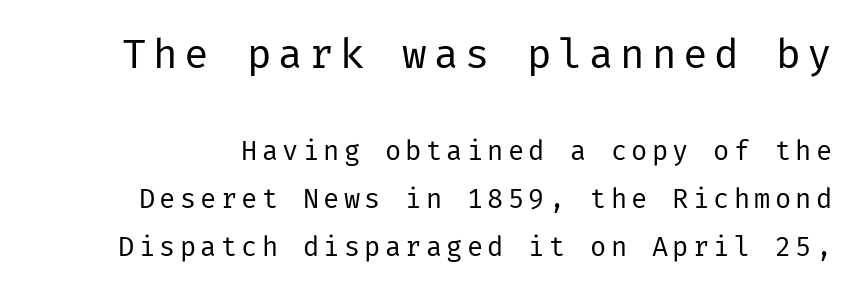
The image shows 41 px regular-weight sans-serif type, upright; set line spacing 1.77x, not underlined; the first (top) block is 1.52x larger; low stroke contrast and a medium x-height.
